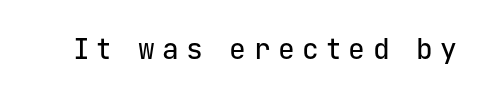
{"serif": "no", "italic": "no", "width": "normal", "stroke_contrast": "low", "x_height": "medium", "monospaced": "yes", "underline": "no", "letter_spacing": "wide", "letter_spacing_em": 0.27, "glyph_px": 28}
